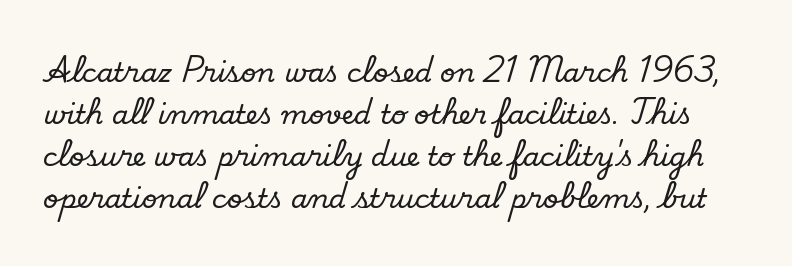
{"underline": "no", "line_spacing": "normal", "line_spacing_ratio": 1.56, "letter_spacing": "normal", "letter_spacing_em": 0.0, "glyph_px": 27}
